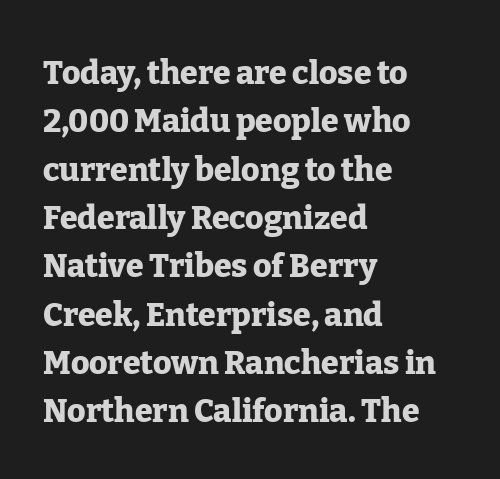
The image shows 32 px heavy serif type, upright; set left-aligned, normal line spacing (1.51x), normal letter spacing, not underlined; low stroke contrast and a medium x-height.
